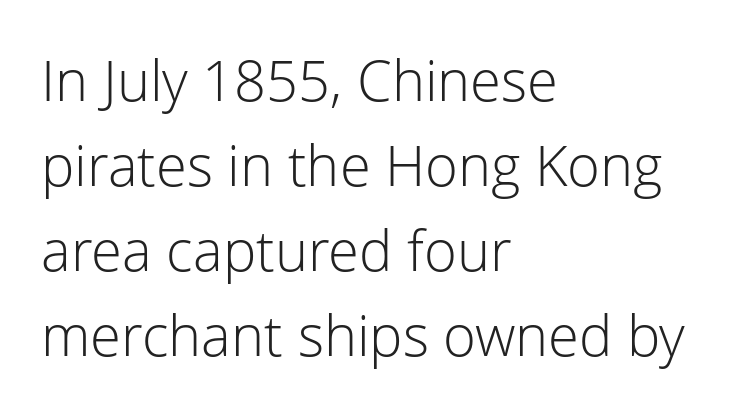
Q: Is the text bold? A: No.
Q: Is the text italic (slanted)? A: No, it is upright.
Q: Is the typeface a serif or a sans-serif typeface? A: Sans-serif.
Q: Is the text underlined? A: No.
Q: How is the paragraph aligned? A: Left-aligned.
Q: Is the spacing between letters normal or unusually wide? A: Normal.
Q: Is the spacing between lines tight, normal or loose? A: Normal.
Q: Width (condensed, normal, or wide)? A: Normal.
Q: Stroke contrast? A: Low.
Q: x-height? A: Medium.
Q: Monospaced? A: No.
